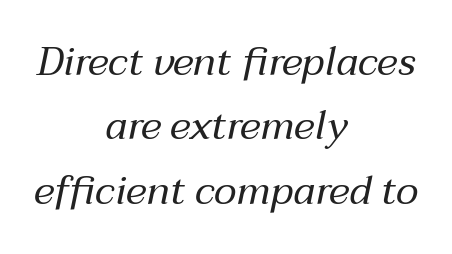
{"italic": "yes", "lean": "right", "slant_degrees": 12, "bold": "no", "weight": "regular", "width": "normal", "stroke_contrast": "medium", "x_height": "medium", "monospaced": "no", "underline": "no", "align": "center", "line_spacing": "normal", "line_spacing_ratio": 1.61, "letter_spacing": "normal", "letter_spacing_em": 0.0, "glyph_px": 40}
